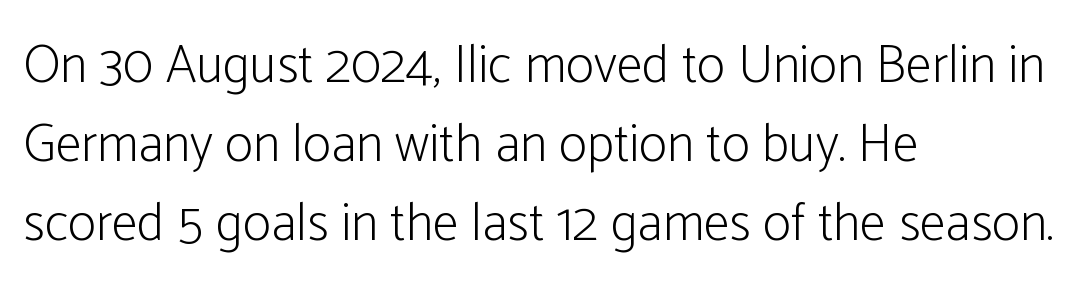
{"serif": "no", "italic": "no", "bold": "no", "weight": "light", "width": "condensed", "stroke_contrast": "low", "x_height": "medium", "monospaced": "no", "underline": "no", "align": "left", "line_spacing": "normal", "line_spacing_ratio": 1.49, "letter_spacing": "normal", "letter_spacing_em": 0.0, "glyph_px": 53}
